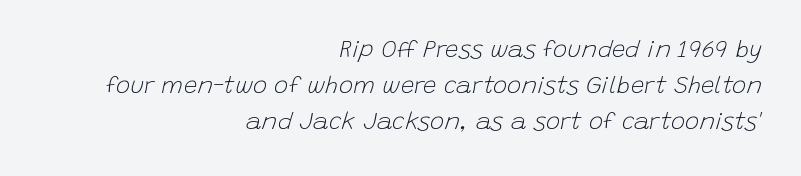
Is the type slanted? Yes — the strokes lean at a clear angle. The line texture is even and compact thanks to regular tracking. Underlining? Definitely not there. Compared with a typical body face, this is equally light or lighter still. This sample is right-justified, so line beginnings fall wherever the words allow. This sample keeps an unexceptional amount of space between lines.
